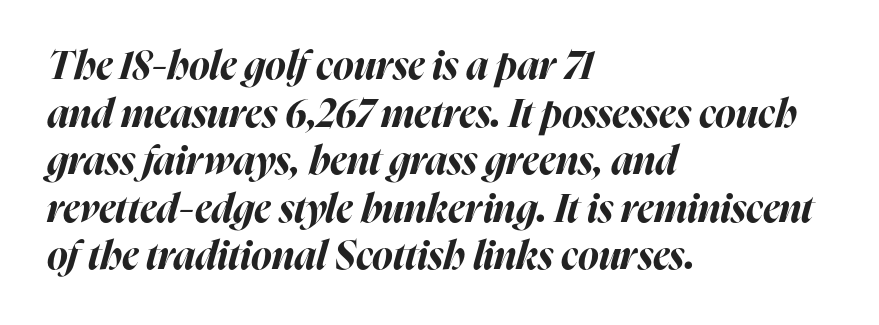
The image shows 39 px bold type, italic (leaning right); set left-aligned, line spacing 1.22x, normal letter spacing, not underlined; high stroke contrast and a medium x-height.
